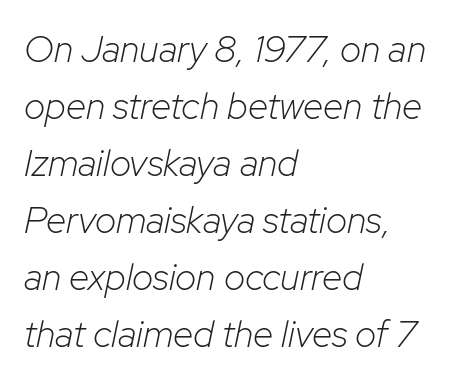
Horizontal bands of white between lines are of average thickness. Glance below the letters and you will spot only blank space. Slant detected: the letters are inclined. Compared with a centered layout, this one pins lines to the left instead.
